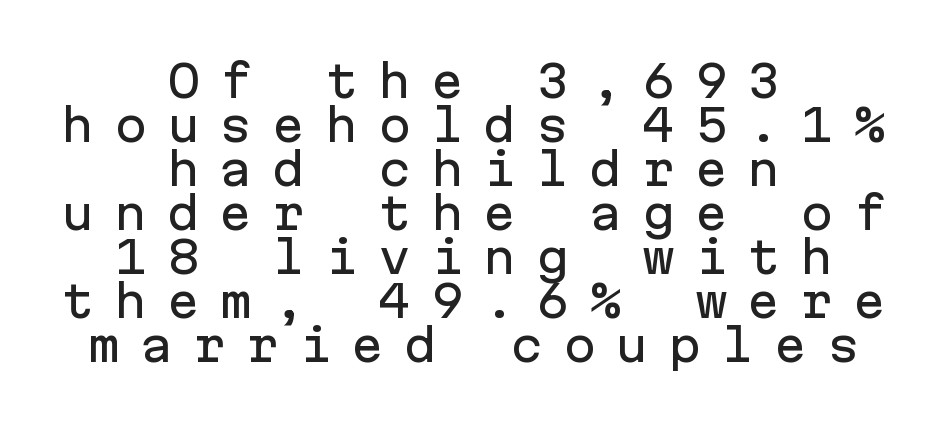
{"serif": "no", "italic": "no", "width": "normal", "stroke_contrast": "low", "x_height": "medium", "monospaced": "yes", "underline": "no", "align": "center", "line_spacing": "tight", "line_spacing_ratio": 1.0, "letter_spacing": "wide", "letter_spacing_em": 0.45, "glyph_px": 44}
